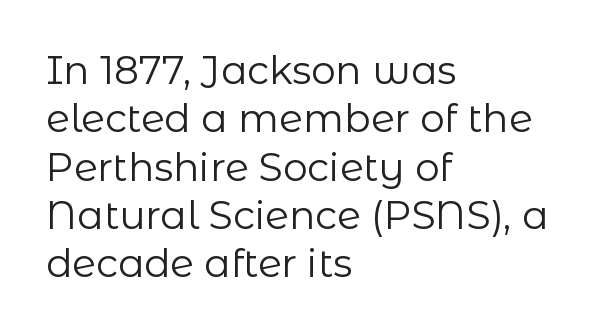
{"serif": "no", "italic": "no", "bold": "no", "weight": "regular", "width": "normal", "stroke_contrast": "low", "x_height": "medium", "monospaced": "no", "underline": "no", "align": "left", "line_spacing_ratio": 1.24, "letter_spacing": "normal", "letter_spacing_em": 0.0, "glyph_px": 39}
